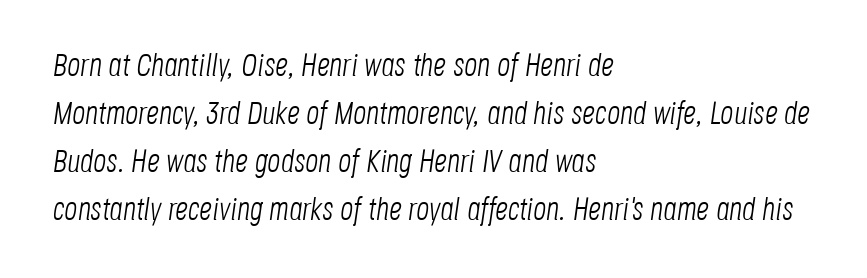
Q: Is the text bold? A: No.
Q: Is the text italic (slanted)? A: Yes, it leans right by about 8 degrees.
Q: Is the text underlined? A: No.
Q: How is the paragraph aligned? A: Left-aligned.
Q: Is the spacing between letters normal or unusually wide? A: Normal.
Q: Is the spacing between lines tight, normal or loose? A: Normal.
Q: Width (condensed, normal, or wide)? A: Condensed.
Q: Stroke contrast? A: Low.
Q: x-height? A: Large.
Q: Monospaced? A: No.
